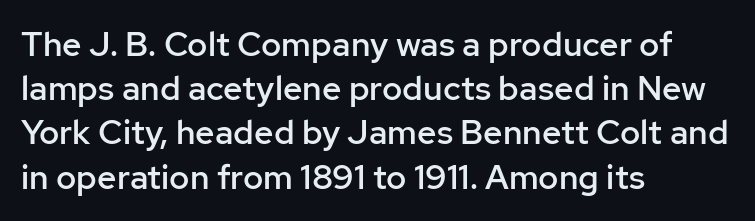
Q: Is the text bold? A: Semi-bold.
Q: Is the text italic (slanted)? A: No, it is upright.
Q: Is the typeface a serif or a sans-serif typeface? A: Sans-serif.
Q: Is the text underlined? A: No.
Q: How is the paragraph aligned? A: Left-aligned.
Q: Is the spacing between letters normal or unusually wide? A: Normal.
Q: Is the spacing between lines tight, normal or loose? A: Normal.
Q: Width (condensed, normal, or wide)? A: Normal.
Q: Stroke contrast? A: Low.
Q: x-height? A: Medium.
Q: Monospaced? A: No.
